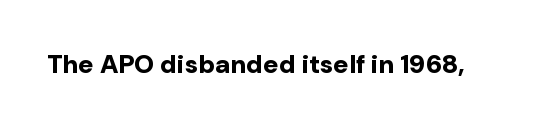
The image shows 26 px bold type, upright; set normal letter spacing, not underlined.
